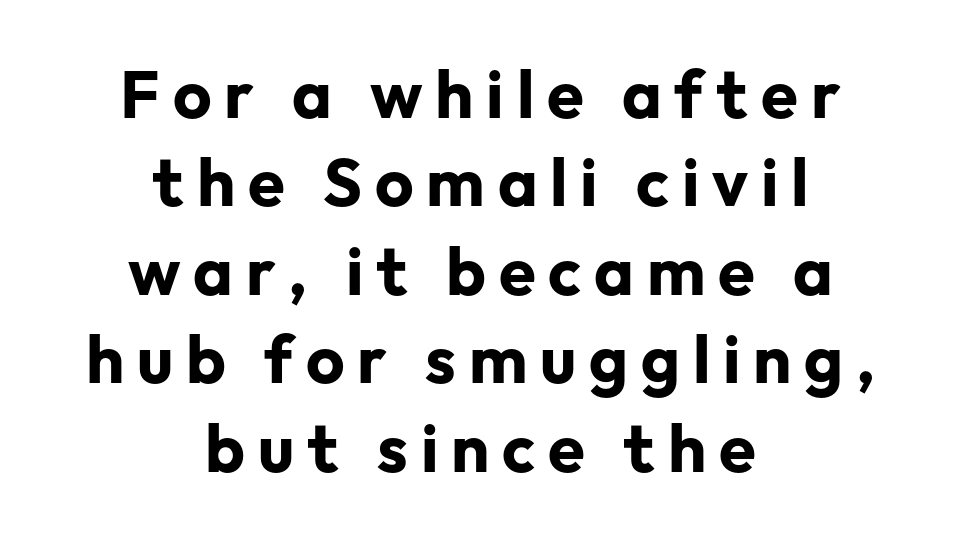
The image shows 67 px bold sans-serif type, upright; set centered, normal line spacing (1.32x), not underlined; low stroke contrast and a medium x-height.
